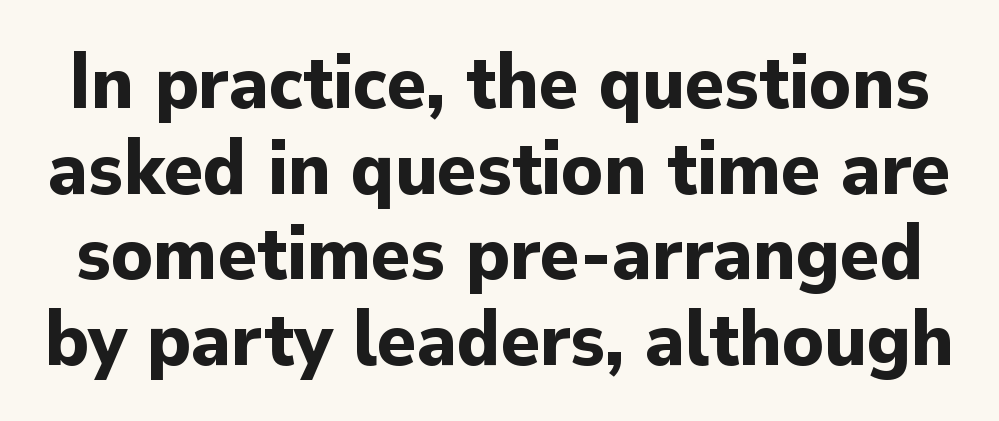
Q: Is the text bold? A: Yes.
Q: Is the text italic (slanted)? A: No, it is upright.
Q: Is the typeface a serif or a sans-serif typeface? A: Sans-serif.
Q: Is the text underlined? A: No.
Q: Is the spacing between letters normal or unusually wide? A: Normal.
Q: Is the spacing between lines tight, normal or loose? A: Tight.
Q: Width (condensed, normal, or wide)? A: Normal.
Q: Stroke contrast? A: Low.
Q: x-height? A: Small.
Q: Monospaced? A: No.
